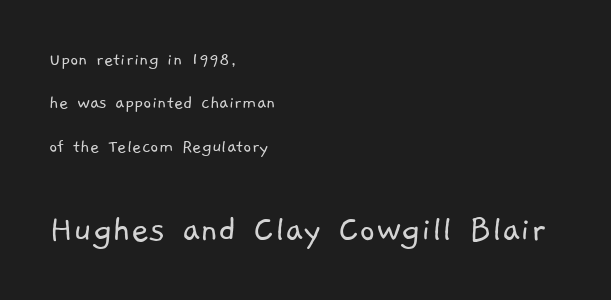
{"serif": "no", "bold": "no", "weight": "light", "width": "normal", "stroke_contrast": "low", "x_height": "medium", "monospaced": "no", "underline": "no", "align": "left", "line_spacing": "loose", "line_spacing_ratio": 2.17, "letter_spacing": "normal", "letter_spacing_em": 0.0, "larger_block": "second", "size_ratio": 1.95, "glyph_px": 39}
